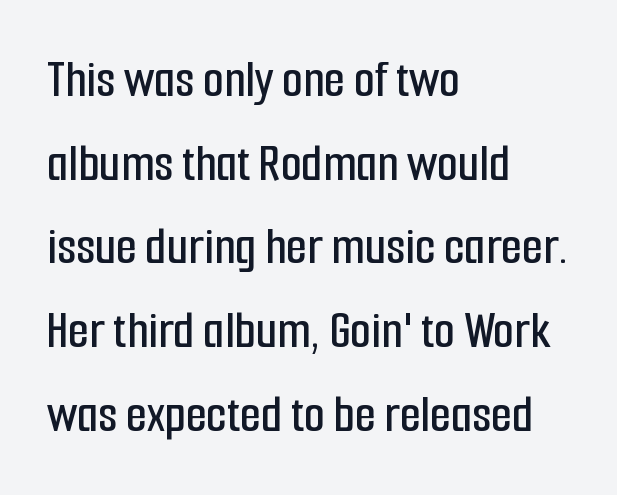
Vertical spacing — default. Vertical strokes here are truly vertical. Classification — sans serif. Each letter keeps its own natural width here, so spacing adapts to shape. Type without underlining. Reading down the block, your eye returns to a fixed left position each line.
